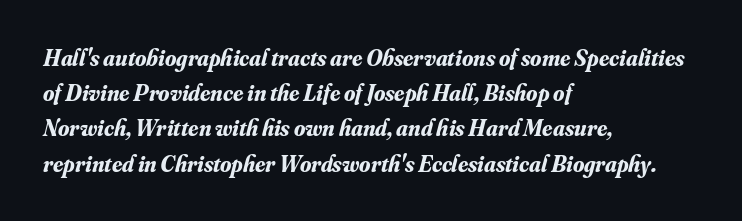
Q: Is the text bold? A: Yes.
Q: Is the text italic (slanted)? A: Yes, it leans right by about 16 degrees.
Q: Is the text underlined? A: No.
Q: How is the paragraph aligned? A: Left-aligned.
Q: Is the spacing between letters normal or unusually wide? A: Normal.
Q: Is the spacing between lines tight, normal or loose? A: Normal.
